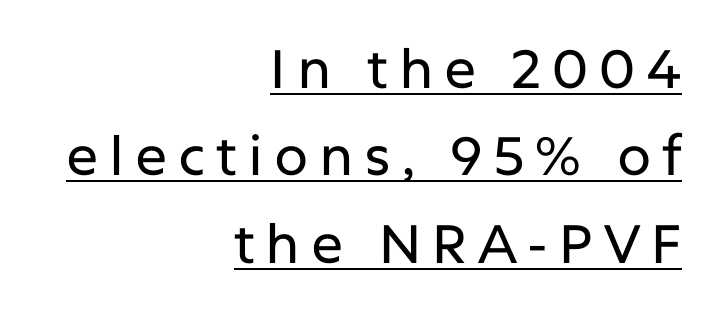
The image shows 54 px sans-serif type, upright; set right-aligned, normal line spacing (1.62x), unusually wide letter spacing (+0.2 em), underlined; low stroke contrast and a medium x-height.
